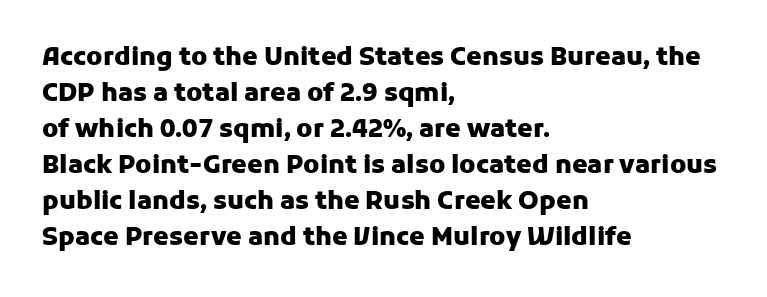
The image shows 25 px bold type, upright; set left-aligned, normal line spacing (1.44x), normal letter spacing, not underlined.
